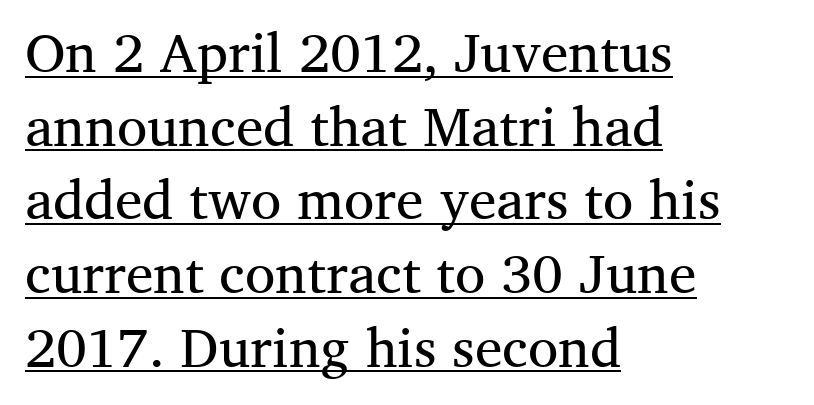
The image shows 55 px regular-weight serif type, upright; set left-aligned, normal line spacing (1.34x), normal letter spacing, underlined; medium stroke contrast and a medium x-height.
